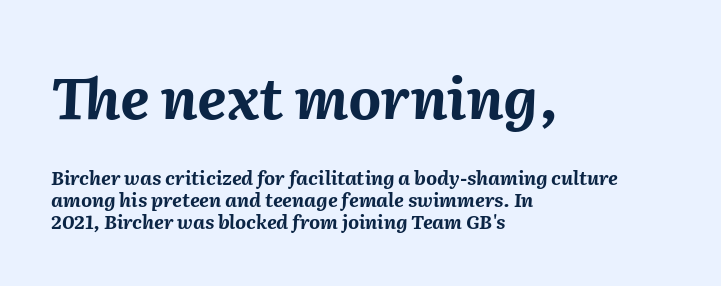
{"italic": "yes", "lean": "right", "slant_degrees": 2, "bold": "yes", "weight": "bold", "width": "normal", "stroke_contrast": "medium", "x_height": "medium", "monospaced": "no", "underline": "no", "align": "left", "line_spacing": "tight", "line_spacing_ratio": 1.15, "letter_spacing": "normal", "letter_spacing_em": 0.0, "larger_block": "first", "size_ratio": 3.0, "glyph_px": 57}
